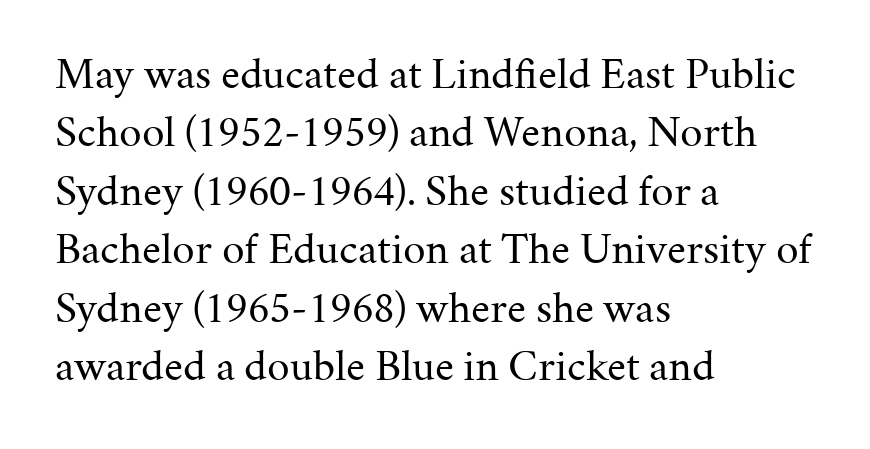
Compared with a centered layout, this one pins lines to the left instead. This block has exactly the height ordinary leading produces. Nobody drew a line under any word here. This reads as an unemphasized weight, regular at the heaviest. Serif or sans? Serif — the stroke terminals have little feet. Is this a fixed-width face? No — the glyphs have proportional, varying widths.
